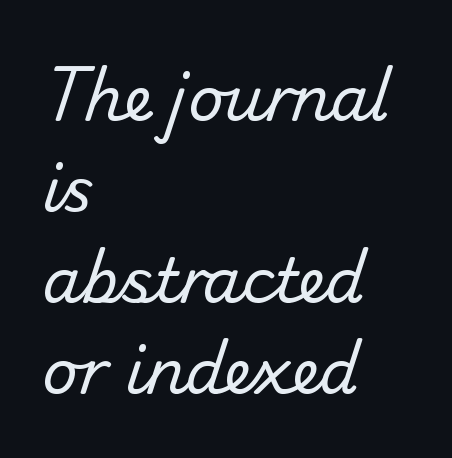
{"serif": "no", "bold": "no", "weight": "regular", "width": "normal", "stroke_contrast": "low", "x_height": "small", "monospaced": "no", "underline": "no", "align": "left", "line_spacing": "normal", "line_spacing_ratio": 1.49, "letter_spacing": "normal", "letter_spacing_em": 0.0, "glyph_px": 61}
